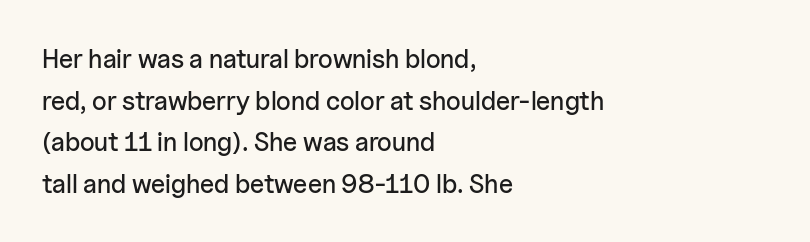
Q: Is the text italic (slanted)? A: No, it is upright.
Q: Is the text underlined? A: No.
Q: How is the paragraph aligned? A: Left-aligned.
Q: Is the spacing between letters normal or unusually wide? A: Normal.
Q: Is the spacing between lines tight, normal or loose? A: Normal.
